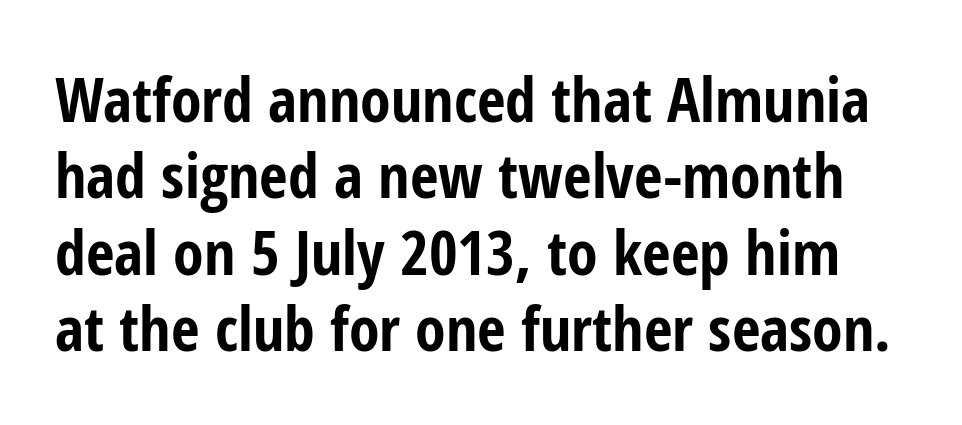
The image shows 62 px bold, condensed sans-serif type, upright; set line spacing 1.23x, normal letter spacing, not underlined; low stroke contrast and a medium x-height.
